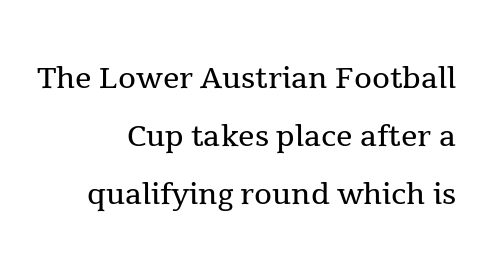
{"serif": "yes", "italic": "no", "bold": "no", "weight": "regular", "width": "normal", "x_height": "medium", "monospaced": "no", "underline": "no", "align": "right", "line_spacing": "normal", "line_spacing_ratio": 1.41, "letter_spacing": "normal", "letter_spacing_em": 0.0, "glyph_px": 41}
